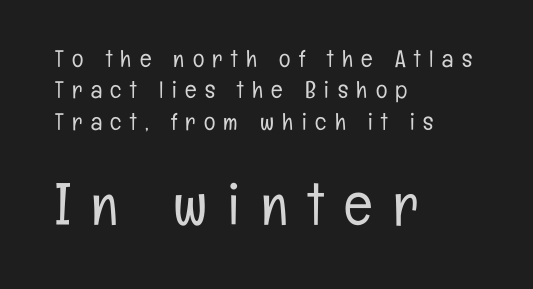
Q: Is the text bold? A: No.
Q: Is the text italic (slanted)? A: No, it is upright.
Q: Is the typeface a serif or a sans-serif typeface? A: Sans-serif.
Q: Is the text underlined? A: No.
Q: How is the paragraph aligned? A: Left-aligned.
Q: Is the spacing between letters normal or unusually wide? A: Unusually wide.
Q: Is the spacing between lines tight, normal or loose? A: Normal.
Q: Which block of text is set in a larger size, the first (top) or the second (bottom)? A: The second (bottom) one.
Q: Width (condensed, normal, or wide)? A: Condensed.
Q: Stroke contrast? A: Low.
Q: x-height? A: Medium.
Q: Monospaced? A: No.
